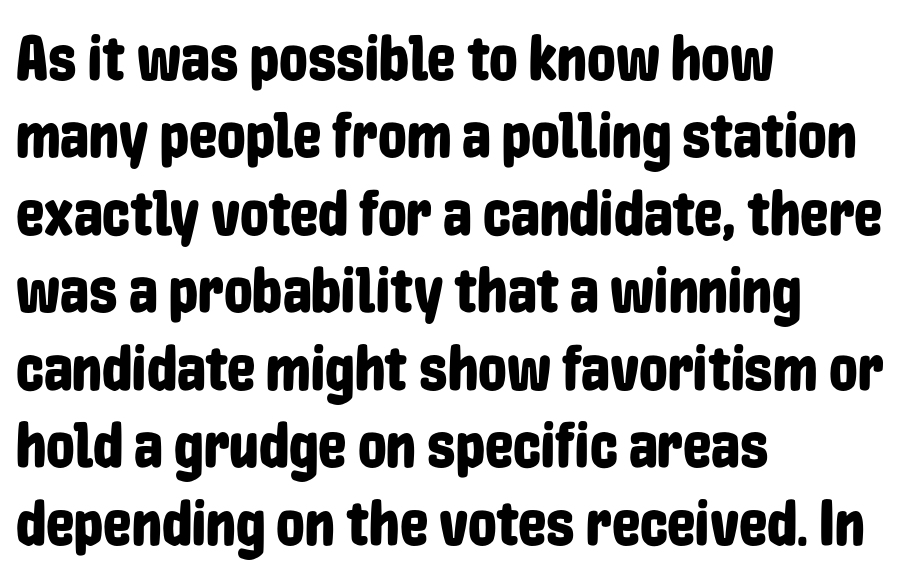
Q: Is the text italic (slanted)? A: No, it is upright.
Q: Is the typeface a serif or a sans-serif typeface? A: Sans-serif.
Q: Is the text underlined? A: No.
Q: How is the paragraph aligned? A: Left-aligned.
Q: Is the spacing between letters normal or unusually wide? A: Normal.
Q: Width (condensed, normal, or wide)? A: Condensed.
Q: Stroke contrast? A: Low.
Q: x-height? A: Medium.
Q: Monospaced? A: No.
